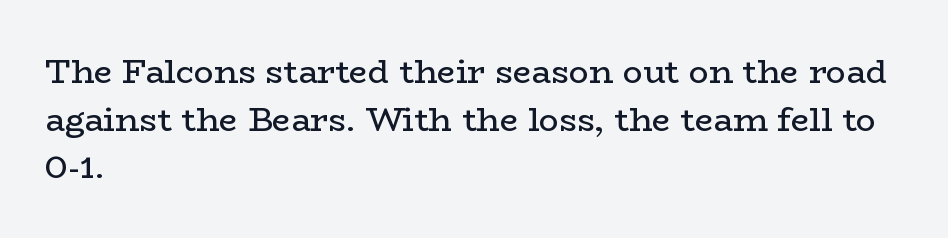
{"serif": "yes", "italic": "no", "bold": "no", "weight": "regular", "width": "wide", "stroke_contrast": "low", "x_height": "medium", "monospaced": "no", "underline": "no", "align": "left", "line_spacing": "normal", "line_spacing_ratio": 1.44, "letter_spacing": "normal", "letter_spacing_em": 0.0, "glyph_px": 33}
